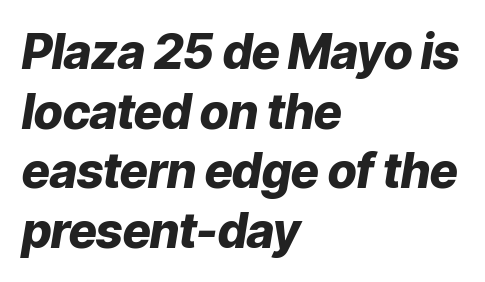
A dark, heavy texture on the line: the type is bold. Spacing verdict: proportional, widths tailored to each character. Words appear dense and cohesive because spacing is normal. This is oblique type, the kind used for emphasis or titles. The gap between lines stays unmarked.
